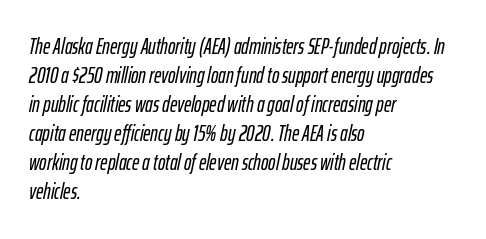
{"italic": "yes", "lean": "right", "slant_degrees": 12, "underline": "no", "align": "left", "line_spacing": "normal", "line_spacing_ratio": 1.32, "letter_spacing": "normal", "letter_spacing_em": 0.0, "glyph_px": 22}
